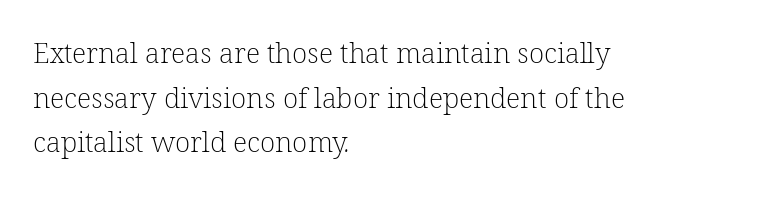
Q: Is the text bold? A: No.
Q: Is the typeface a serif or a sans-serif typeface? A: Serif.
Q: Is the text underlined? A: No.
Q: How is the paragraph aligned? A: Left-aligned.
Q: Is the spacing between letters normal or unusually wide? A: Normal.
Q: Is the spacing between lines tight, normal or loose? A: Normal.
Q: Width (condensed, normal, or wide)? A: Normal.
Q: Stroke contrast? A: Low.
Q: x-height? A: Medium.
Q: Monospaced? A: No.
